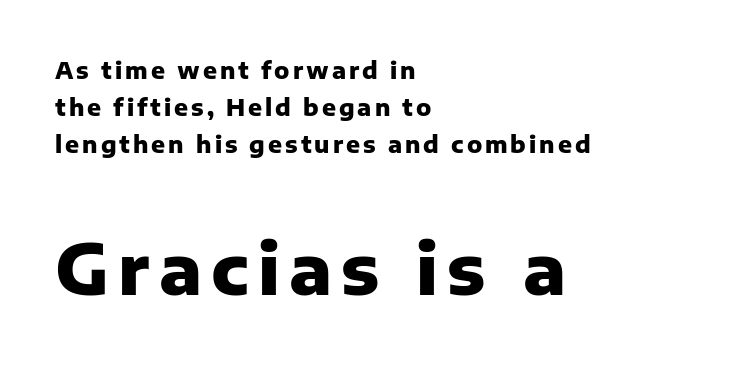
{"serif": "no", "italic": "no", "bold": "yes", "weight": "heavy", "width": "normal", "stroke_contrast": "low", "x_height": "medium", "monospaced": "no", "underline": "no", "align": "left", "line_spacing": "normal", "line_spacing_ratio": 1.61, "larger_block": "second", "size_ratio": 3.04, "glyph_px": 70}
